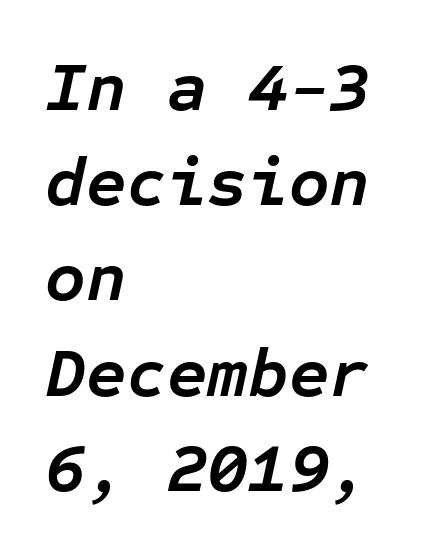
Vertical spacing — default. This is oblique type, the kind used for emphasis or titles. The font is running at its bold setting. Here the designer chose a console-style face with uniform glyph widths. Quick note: underline off. Is the block centered? No — it sits flush against the left margin.
